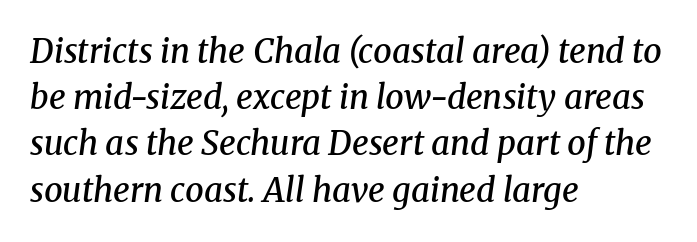
Q: Is the text bold? A: Semi-bold.
Q: Is the text italic (slanted)? A: Yes, it leans right by about 8 degrees.
Q: Is the typeface a serif or a sans-serif typeface? A: Serif.
Q: Is the text underlined? A: No.
Q: How is the paragraph aligned? A: Left-aligned.
Q: Is the spacing between letters normal or unusually wide? A: Normal.
Q: Is the spacing between lines tight, normal or loose? A: Normal.
Q: Width (condensed, normal, or wide)? A: Normal.
Q: Stroke contrast? A: Medium.
Q: x-height? A: Medium.
Q: Monospaced? A: No.
